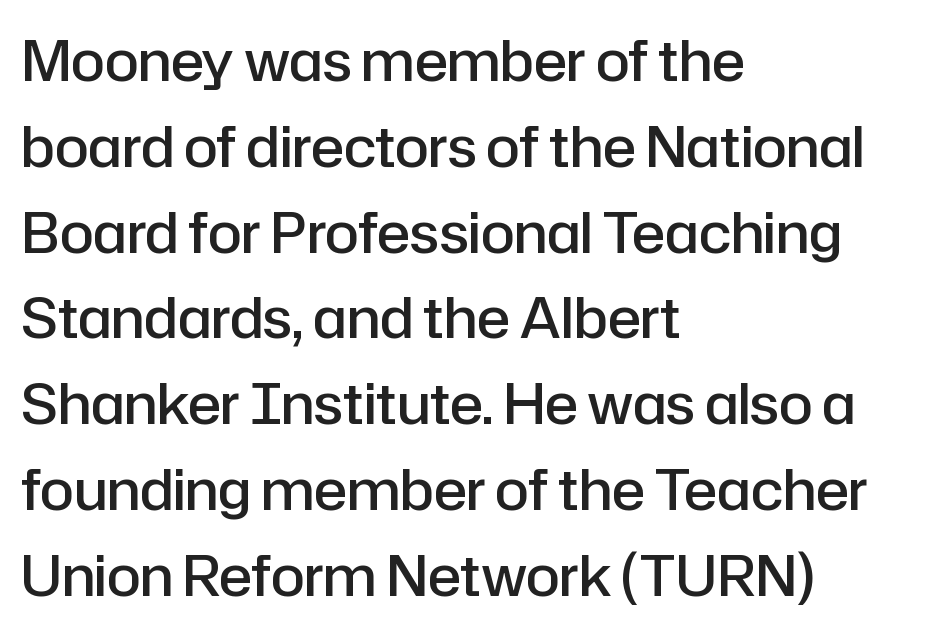
The rows are spaced the way most documents space them. You could not count columns in this text — the font is proportionally spaced. The characters display no serif detailing; their extremities are plain. The rag falls on the right side of this text block. Rendered with straight, roman letterforms.
